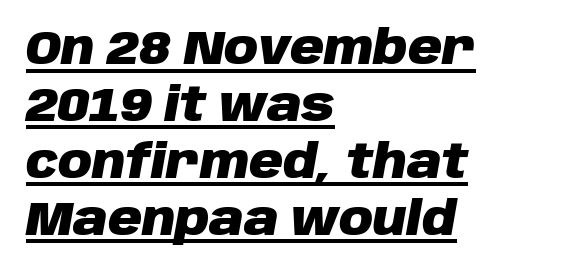
Words appear dense and cohesive because spacing is normal. Each letter keeps its own natural width here, so spacing adapts to shape. The face used here has the dense, thick strokes of a bold. Yep, that's italic — everything's leaning. Leftover space on each line is placed entirely after the last word. The passage shown is underscored from start to finish.
